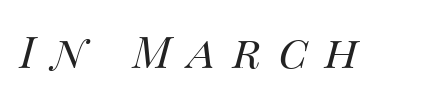
{"italic": "yes", "lean": "right", "slant_degrees": 14, "bold": "no", "weight": "regular", "width": "normal", "stroke_contrast": "medium", "x_height": "large", "monospaced": "no", "underline": "no", "letter_spacing": "wide", "letter_spacing_em": 0.39, "glyph_px": 44}
